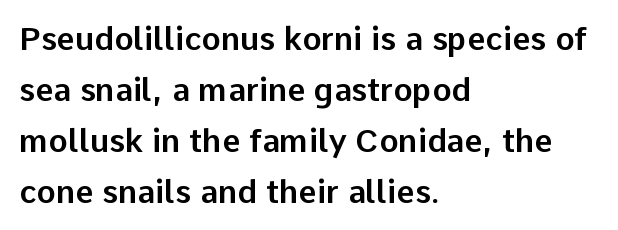
Q: Is the text italic (slanted)? A: No, it is upright.
Q: Is the typeface a serif or a sans-serif typeface? A: Sans-serif.
Q: Is the text underlined? A: No.
Q: How is the paragraph aligned? A: Left-aligned.
Q: Is the spacing between letters normal or unusually wide? A: Normal.
Q: Is the spacing between lines tight, normal or loose? A: Normal.
Q: Width (condensed, normal, or wide)? A: Normal.
Q: Stroke contrast? A: Low.
Q: x-height? A: Medium.
Q: Monospaced? A: No.
